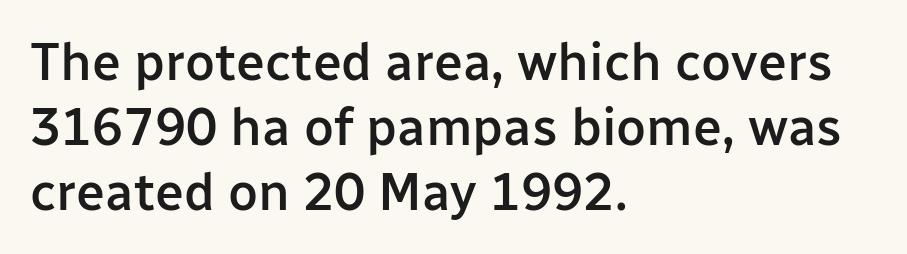
Q: Is the text bold? A: Semi-bold.
Q: Is the text italic (slanted)? A: No, it is upright.
Q: Is the typeface a serif or a sans-serif typeface? A: Sans-serif.
Q: Is the text underlined? A: No.
Q: How is the paragraph aligned? A: Left-aligned.
Q: Is the spacing between letters normal or unusually wide? A: Normal.
Q: Is the spacing between lines tight, normal or loose? A: Normal.
Q: Width (condensed, normal, or wide)? A: Normal.
Q: Stroke contrast? A: Low.
Q: x-height? A: Medium.
Q: Monospaced? A: No.
